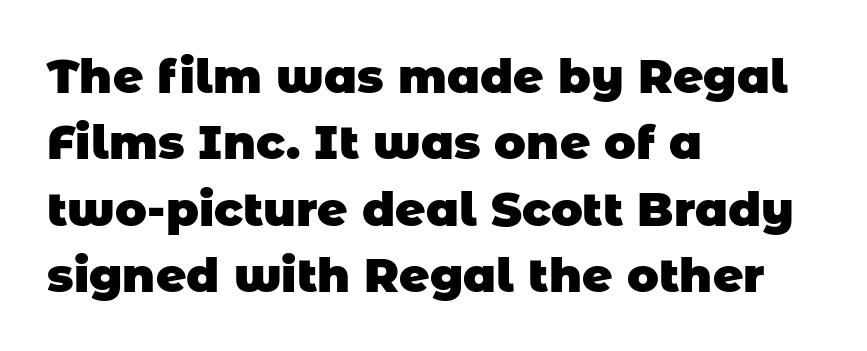
The image shows 47 px heavy sans-serif type; set left-aligned, normal line spacing (1.41x), normal letter spacing, not underlined; low stroke contrast and a large x-height.
